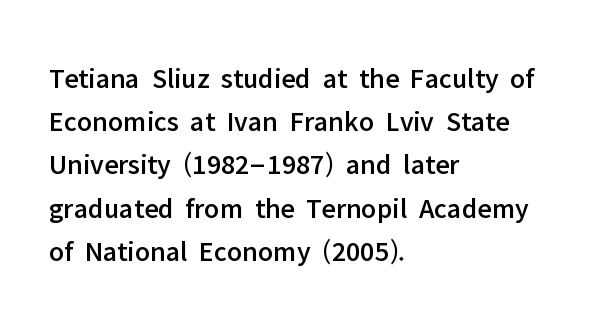
{"serif": "no", "italic": "no", "width": "normal", "stroke_contrast": "low", "x_height": "medium", "monospaced": "no", "underline": "no", "align": "left", "line_spacing": "normal", "line_spacing_ratio": 1.49, "letter_spacing": "normal", "letter_spacing_em": 0.0, "glyph_px": 29}
